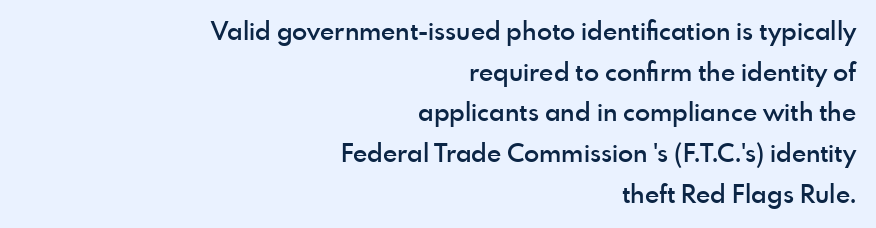
{"italic": "no", "bold": "semi", "underline": "no", "align": "right", "line_spacing": "normal", "line_spacing_ratio": 1.63, "letter_spacing": "normal", "letter_spacing_em": 0.0, "glyph_px": 25}
